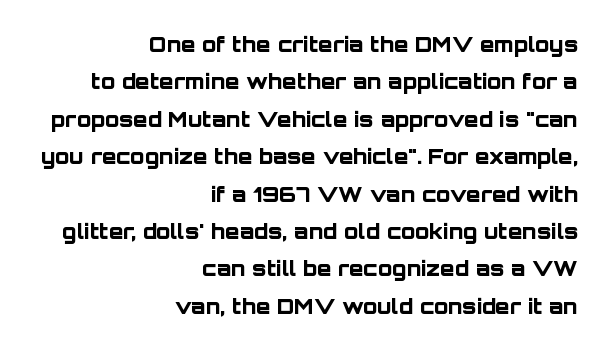
The image shows 21 px bold type, upright; set right-aligned, line spacing 1.78x, normal letter spacing, not underlined.
